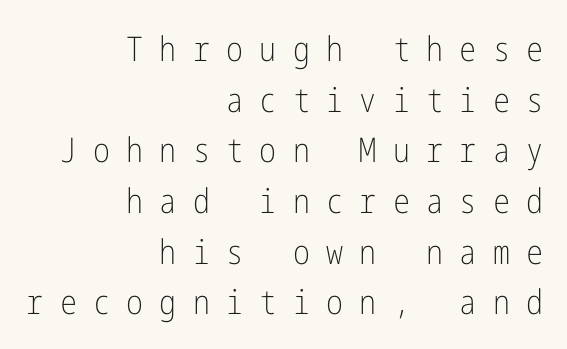
Q: Is the text bold? A: No.
Q: Is the text italic (slanted)? A: No, it is upright.
Q: Is the typeface a serif or a sans-serif typeface? A: Sans-serif.
Q: Is the text underlined? A: No.
Q: How is the paragraph aligned? A: Right-aligned.
Q: Is the spacing between letters normal or unusually wide? A: Unusually wide.
Q: Is the spacing between lines tight, normal or loose? A: Normal.
Q: Width (condensed, normal, or wide)? A: Condensed.
Q: Stroke contrast? A: Low.
Q: x-height? A: Medium.
